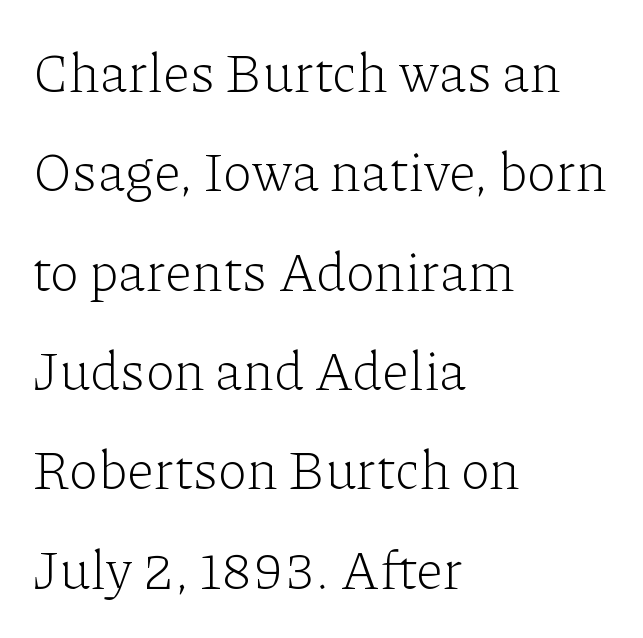
Q: Is the text bold? A: No.
Q: Is the text italic (slanted)? A: No, it is upright.
Q: Is the typeface a serif or a sans-serif typeface? A: Serif.
Q: Is the text underlined? A: No.
Q: How is the paragraph aligned? A: Left-aligned.
Q: Is the spacing between letters normal or unusually wide? A: Normal.
Q: Width (condensed, normal, or wide)? A: Normal.
Q: Stroke contrast? A: Low.
Q: x-height? A: Medium.
Q: Monospaced? A: No.
